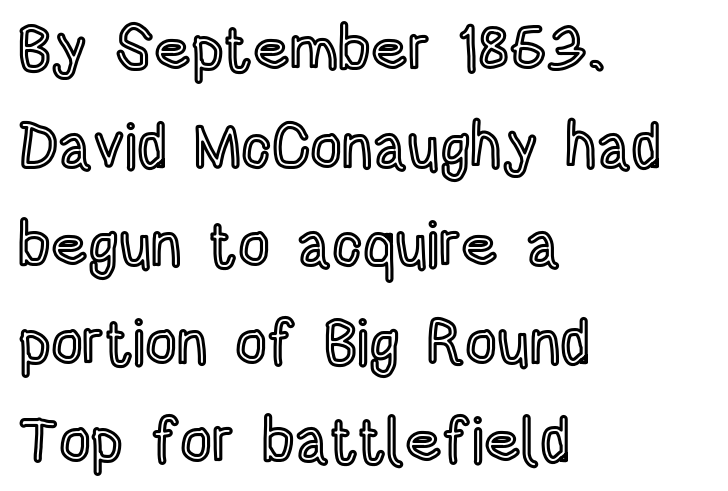
The rag falls on the right side of this text block. Evenly set lines give the paragraph a standard silhouette. Italic? Not at all — the glyphs are vertical. This sample has the flowing, uneven cadence of proportional lettering. Standard letterfit; no display-style spreading of the glyphs. Bare-footed words on every line.
